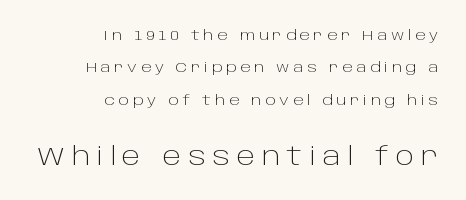
{"italic": "no", "bold": "no", "underline": "no", "align": "right", "line_spacing": "loose", "line_spacing_ratio": 2.31, "letter_spacing": "wide", "letter_spacing_em": 0.27, "larger_block": "second", "size_ratio": 1.79, "glyph_px": 25}
